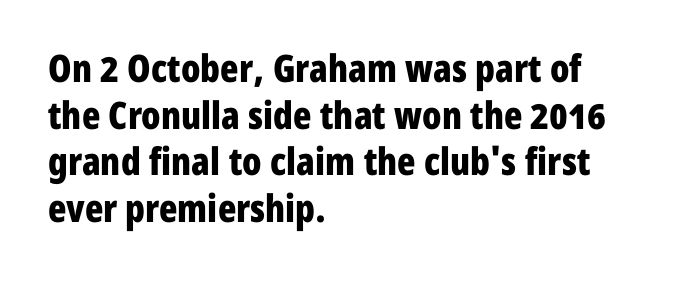
The passage shown is typed in a proportional face where columns would drift. This sample uses an upright cut, with every glyph sitting square on the baseline. If you drew a ruler down the left edge, every line would touch it. Is the type bold? Yes — the strokes are clearly thick and heavy.
